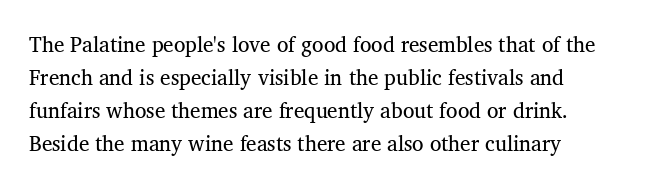
Standard letterfit; no display-style spreading of the glyphs. Unmarked baselines from the first word to the last. Notice how the passage keeps a crisp vertical edge on the left only. Leading: standard.
